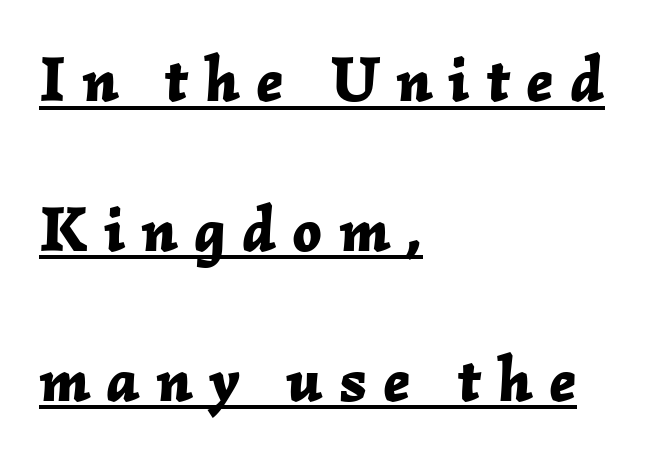
{"italic": "yes", "lean": "right", "slant_degrees": 2, "bold": "yes", "weight": "bold", "width": "normal", "stroke_contrast": "low", "x_height": "medium", "monospaced": "no", "underline": "yes", "align": "left", "line_spacing": "loose", "line_spacing_ratio": 2.34, "letter_spacing": "wide", "letter_spacing_em": 0.25, "glyph_px": 64}
